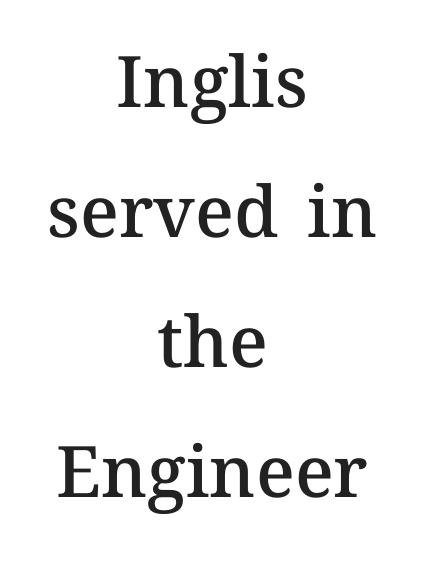
{"italic": "no", "bold": "semi", "weight": "semibold", "width": "normal", "stroke_contrast": "medium", "x_height": "medium", "monospaced": "no", "underline": "no", "align": "center", "line_spacing_ratio": 1.83, "letter_spacing": "normal", "letter_spacing_em": 0.0, "glyph_px": 71}
